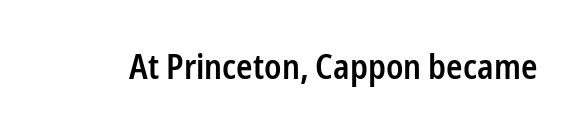
The image shows 34 px semibold, condensed sans-serif type, upright; set normal letter spacing, not underlined; low stroke contrast and a medium x-height.
